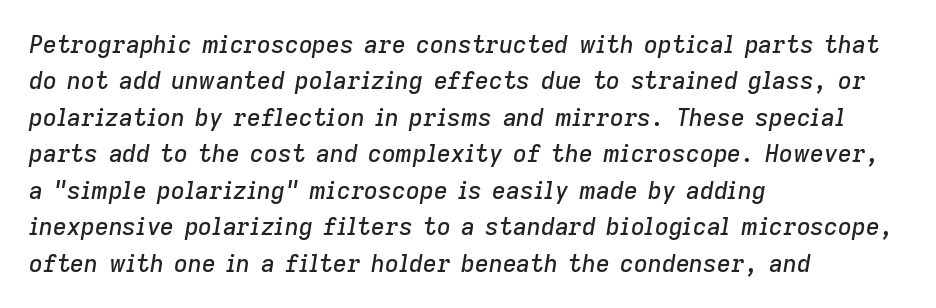
Notice how the stems are inclined rather than vertical — that's the hallmark of italics. The strip under each line holds only bare page. The face used here is rendered with its standard letterfit. Honestly, the row spacing looks completely unremarkable. Left-aligned paragraph, ragged on the right.
